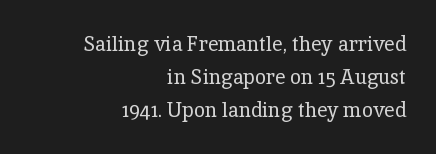
Vertical strokes here are truly vertical. Each word holds together tightly as a unit, with standard inter-letter gaps. Each row of text sits above clean, open space. Weight: in the light-to-regular range. The rendering uses a moderate line-height, typical for paragraphs. Caption: multi-line text, flush right, ragged left.
